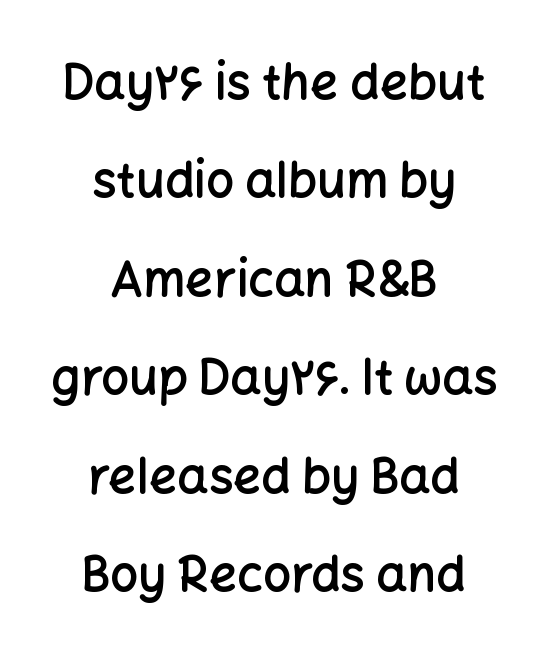
{"serif": "no", "italic": "no", "bold": "semi", "weight": "semibold", "width": "normal", "stroke_contrast": "low", "x_height": "medium", "monospaced": "no", "underline": "no", "align": "center", "line_spacing": "loose", "line_spacing_ratio": 2.01, "letter_spacing": "normal", "letter_spacing_em": 0.0, "glyph_px": 49}
